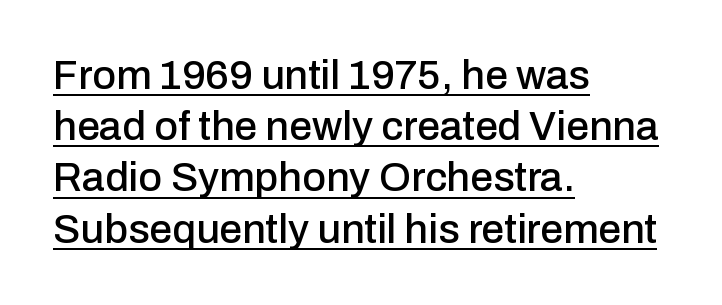
No italicization has been applied; the sample stays upright. Nothing sits at the stroke ends, so this counts as sans-serif. The letters advance in unequal steps, a hallmark of proportional type. The lines are quadded left. The space between consecutive lines is moderate. Standard letterfit; no display-style spreading of the glyphs.
